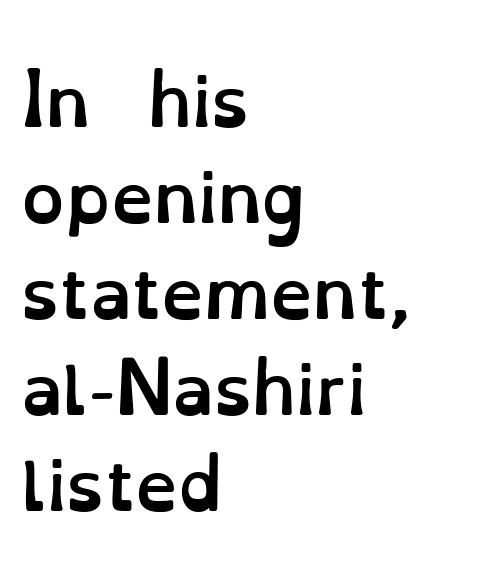
{"italic": "no", "bold": "yes", "weight": "semibold", "width": "normal", "stroke_contrast": "low", "x_height": "small", "monospaced": "no", "underline": "no", "align": "left", "line_spacing": "normal", "line_spacing_ratio": 1.41, "letter_spacing": "normal", "letter_spacing_em": 0.0, "glyph_px": 68}
